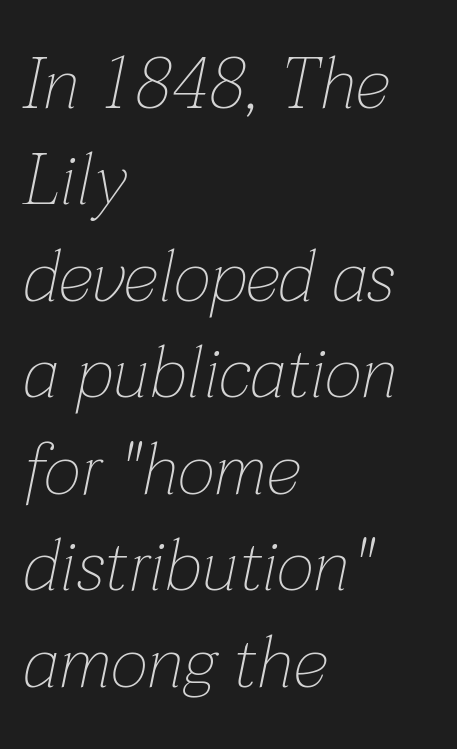
The image shows 72 px thin type, italic (leaning right); set left-aligned, normal line spacing (1.34x), normal letter spacing, not underlined; low stroke contrast and a medium x-height.
